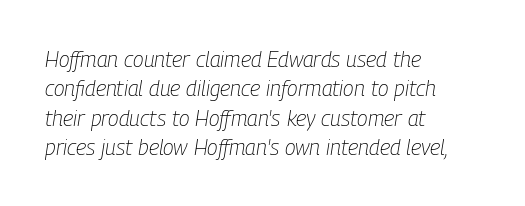
The letters are slanted; this is an italic face. Is this a heavy cut? Hardly; it is regular or lighter. The passage shown has conventional tracking throughout. Horizontal bands of white between lines are of average thickness. This sample is left-justified, so line endings fall wherever the words run out. Anything drawn beneath the words? Only blank space.
